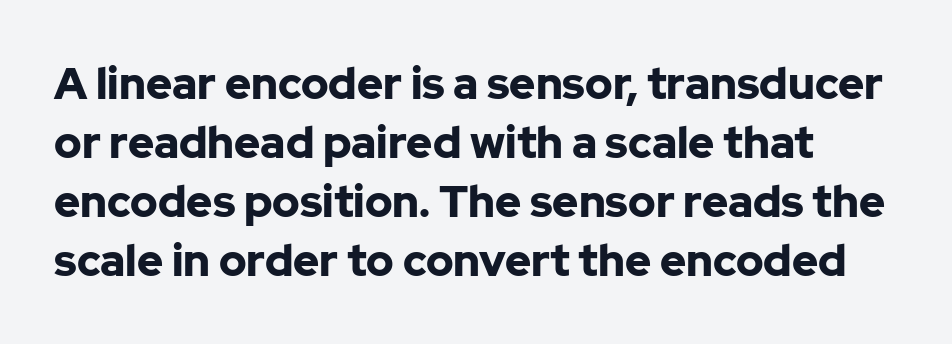
Q: Is the text bold? A: Yes.
Q: Is the text italic (slanted)? A: No, it is upright.
Q: Is the typeface a serif or a sans-serif typeface? A: Sans-serif.
Q: Is the text underlined? A: No.
Q: Is the spacing between letters normal or unusually wide? A: Normal.
Q: Is the spacing between lines tight, normal or loose? A: Normal.
Q: Width (condensed, normal, or wide)? A: Normal.
Q: Stroke contrast? A: Low.
Q: x-height? A: Medium.
Q: Monospaced? A: No.
